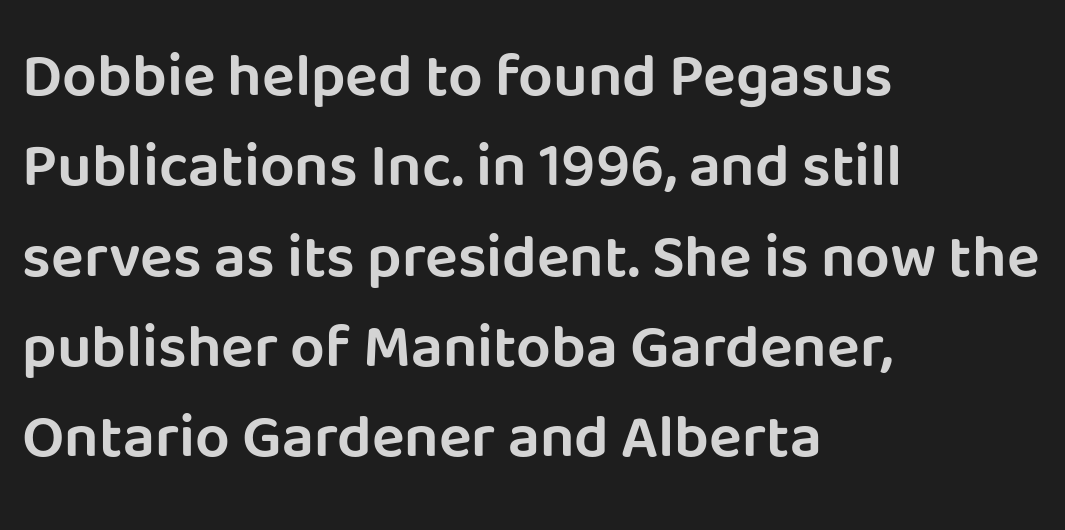
The setting favours the left margin, as ordinary paragraphs usually do. Characters remain perfectly vertical along every line. The passage shown is typed in a proportional face where columns would drift. The rows are spaced the way most documents space them.
